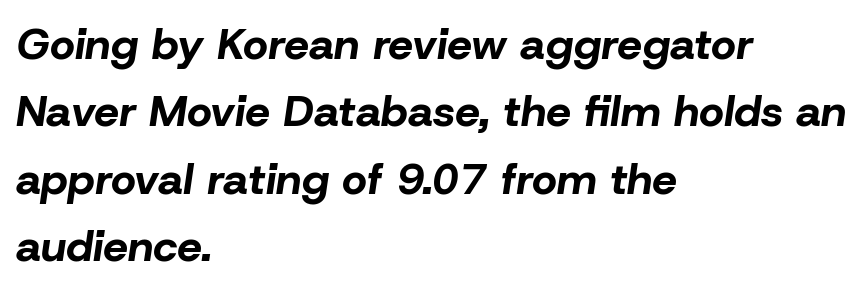
The image shows 44 px bold type, italic (leaning right); set left-aligned, normal line spacing (1.53x), normal letter spacing, not underlined; low stroke contrast and a medium x-height.
